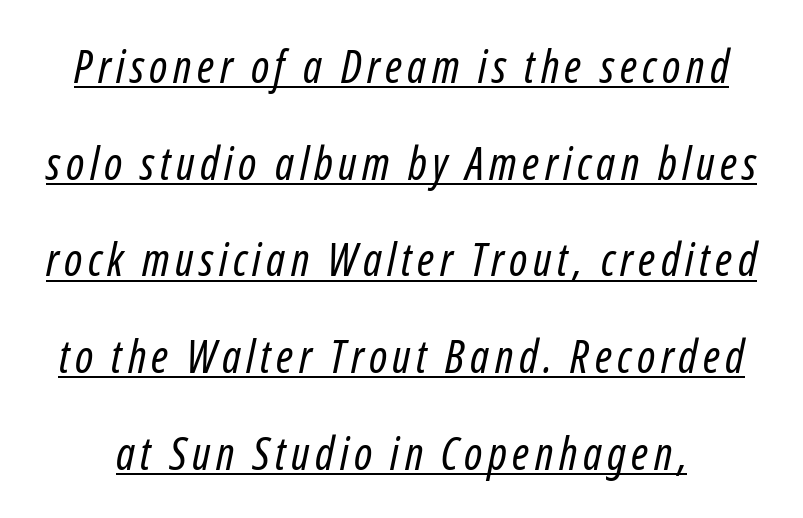
{"italic": "yes", "lean": "right", "slant_degrees": 12, "bold": "no", "weight": "regular", "width": "condensed", "stroke_contrast": "low", "x_height": "medium", "monospaced": "no", "underline": "yes", "line_spacing": "loose", "line_spacing_ratio": 2.15, "glyph_px": 45}
